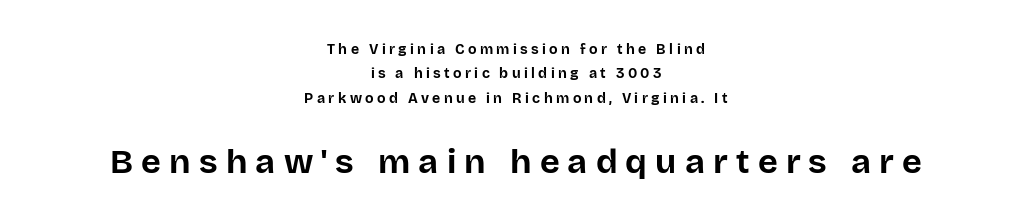
Q: Is the text bold? A: Yes.
Q: Is the text italic (slanted)? A: No, it is upright.
Q: Is the typeface a serif or a sans-serif typeface? A: Sans-serif.
Q: Is the text underlined? A: No.
Q: How is the paragraph aligned? A: Centered.
Q: Is the spacing between letters normal or unusually wide? A: Unusually wide.
Q: Which block of text is set in a larger size, the first (top) or the second (bottom)? A: The second (bottom) one.
Q: Width (condensed, normal, or wide)? A: Normal.
Q: Stroke contrast? A: Low.
Q: x-height? A: Large.
Q: Monospaced? A: No.
